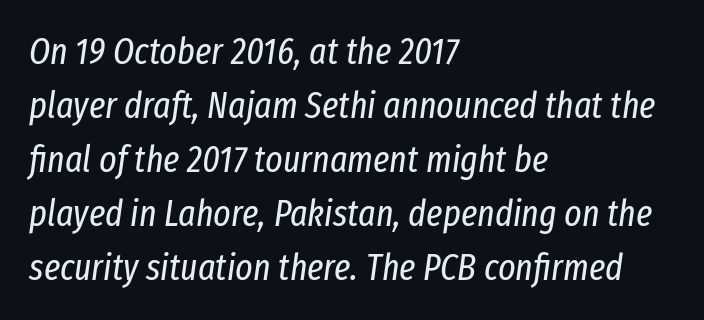
{"italic": "yes", "lean": "right", "slant_degrees": 8, "bold": "no", "weight": "regular", "width": "condensed", "stroke_contrast": "low", "x_height": "medium", "monospaced": "no", "underline": "no", "align": "left", "line_spacing": "normal", "line_spacing_ratio": 1.46, "letter_spacing": "normal", "letter_spacing_em": 0.0, "glyph_px": 37}
